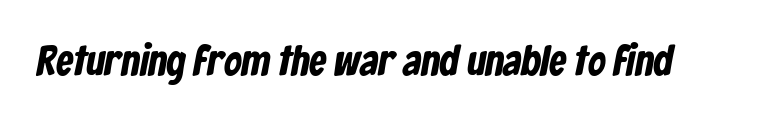
Character widths vary here, with narrow letters taking less room than wide ones. Descender tails drop into unmarked territory. A sans-serif font was chosen for this passage. Each word holds together tightly as a unit, with standard inter-letter gaps.
